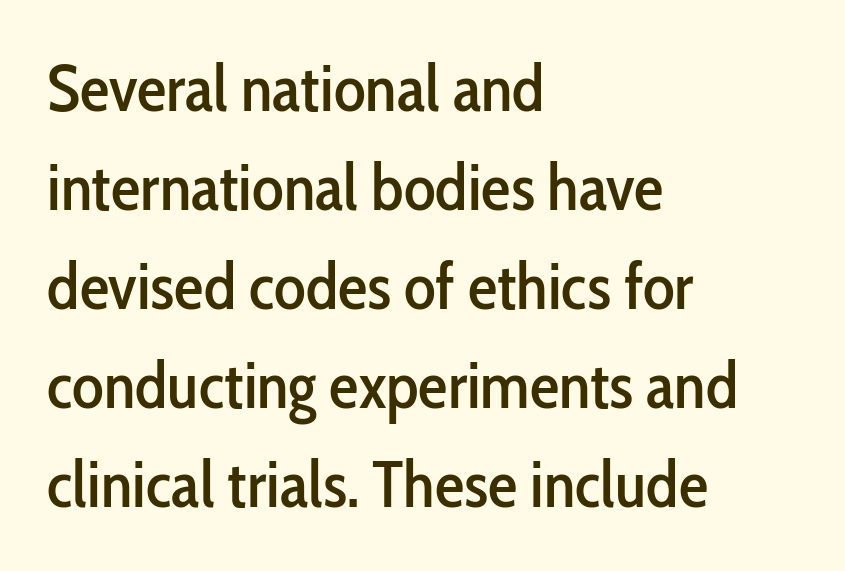
No feet cap the strokes, marking this as sans-serif type. Unlike italic type, these characters show no tilt at all. These lines sit exactly where default settings would place them. Spacing verdict: proportional, widths tailored to each character. The tracking reads as untouched default to a designer's eye. Honestly, there is no underline to notice here at all.
